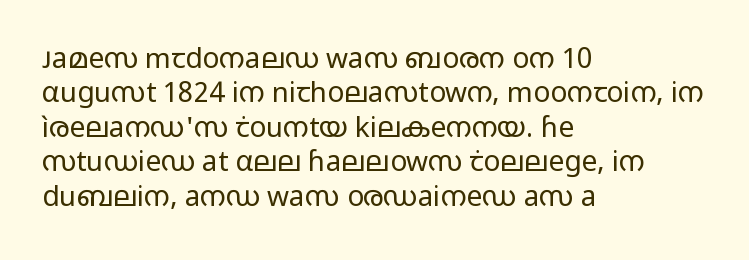
{"serif": "no", "italic": "no", "bold": "no", "weight": "regular", "width": "wide", "stroke_contrast": "low", "x_height": "medium", "monospaced": "no", "underline": "no", "align": "left", "line_spacing_ratio": 1.23, "letter_spacing": "normal", "letter_spacing_em": 0.0, "glyph_px": 28}
